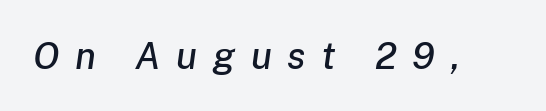
{"italic": "yes", "lean": "right", "slant_degrees": 8, "width": "normal", "stroke_contrast": "low", "x_height": "medium", "monospaced": "no", "underline": "no", "letter_spacing": "wide", "letter_spacing_em": 0.42, "glyph_px": 37}
